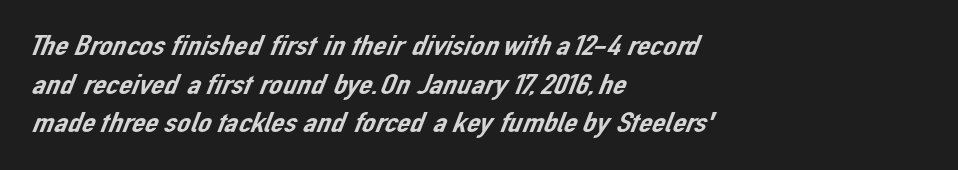
The image shows 30 px sans-serif type; set left-aligned, normal line spacing (1.29x), normal letter spacing, not underlined; low stroke contrast and a medium x-height.
